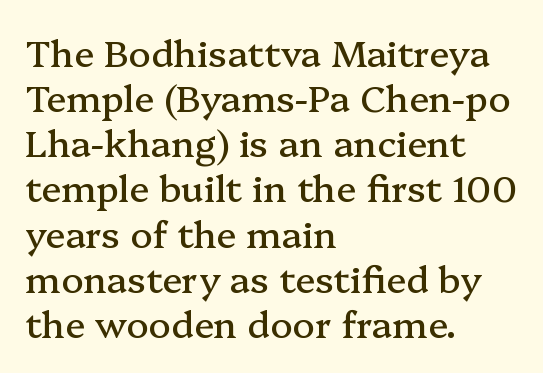
Q: Is the text italic (slanted)? A: No, it is upright.
Q: Is the typeface a serif or a sans-serif typeface? A: Serif.
Q: Is the text underlined? A: No.
Q: How is the paragraph aligned? A: Left-aligned.
Q: Is the spacing between letters normal or unusually wide? A: Normal.
Q: Width (condensed, normal, or wide)? A: Normal.
Q: Stroke contrast? A: Medium.
Q: x-height? A: Medium.
Q: Monospaced? A: No.
